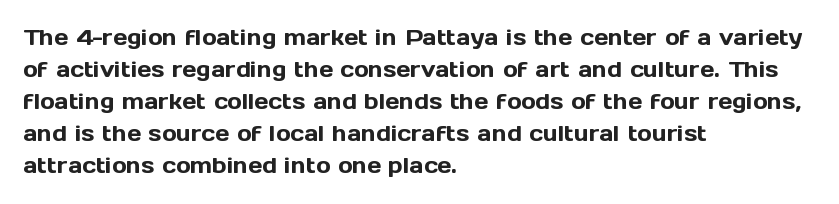
The image shows 22 px text type, upright; set left-aligned, normal line spacing (1.46x), normal letter spacing, not underlined.
